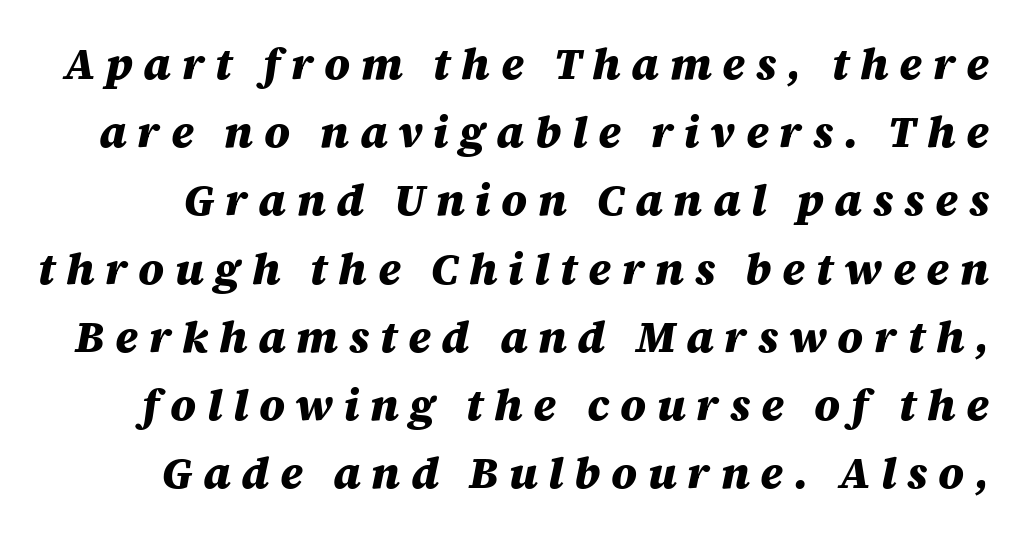
Q: Is the text bold? A: Yes.
Q: Is the text italic (slanted)? A: Yes, it leans right by about 12 degrees.
Q: Is the text underlined? A: No.
Q: Is the spacing between letters normal or unusually wide? A: Unusually wide.
Q: Is the spacing between lines tight, normal or loose? A: Normal.
Q: Width (condensed, normal, or wide)? A: Normal.
Q: Stroke contrast? A: Medium.
Q: x-height? A: Large.
Q: Monospaced? A: No.
